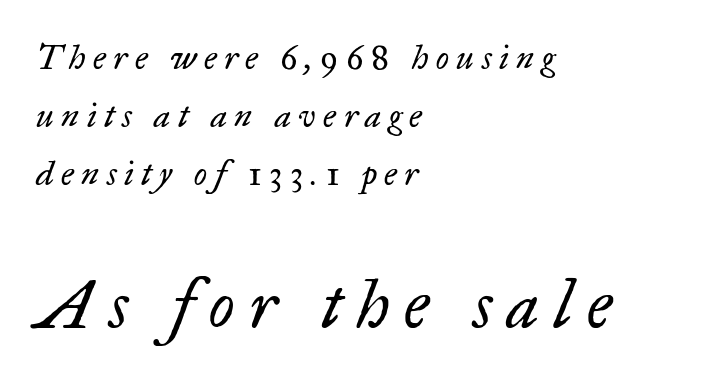
Stroke mass is kept to a normal reading level or below. Character widths vary here, with narrow letters taking less room than wide ones. Slant detected: the letters are inclined. If you drew a ruler down the left edge, every line would touch it. Unlike a clean sans, this face finishes its strokes with serifs.
